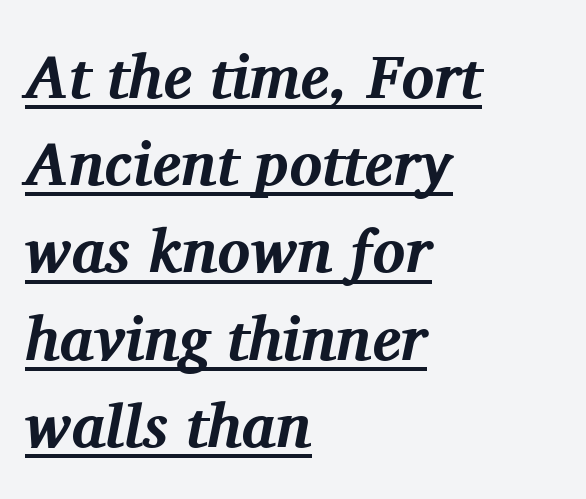
Q: Is the text bold? A: Yes.
Q: Is the text italic (slanted)? A: Yes, it leans right by about 11 degrees.
Q: Is the typeface a serif or a sans-serif typeface? A: Serif.
Q: Is the text underlined? A: Yes.
Q: How is the paragraph aligned? A: Left-aligned.
Q: Is the spacing between letters normal or unusually wide? A: Normal.
Q: Is the spacing between lines tight, normal or loose? A: Normal.
Q: Width (condensed, normal, or wide)? A: Normal.
Q: Stroke contrast? A: Medium.
Q: x-height? A: Medium.
Q: Monospaced? A: No.
